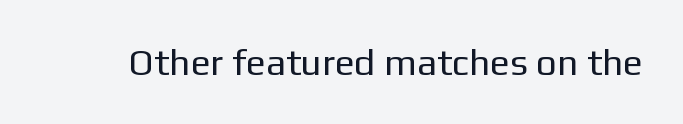
The image shows 37 px regular-weight sans-serif type, upright; set normal letter spacing, not underlined; low stroke contrast and a medium x-height.
